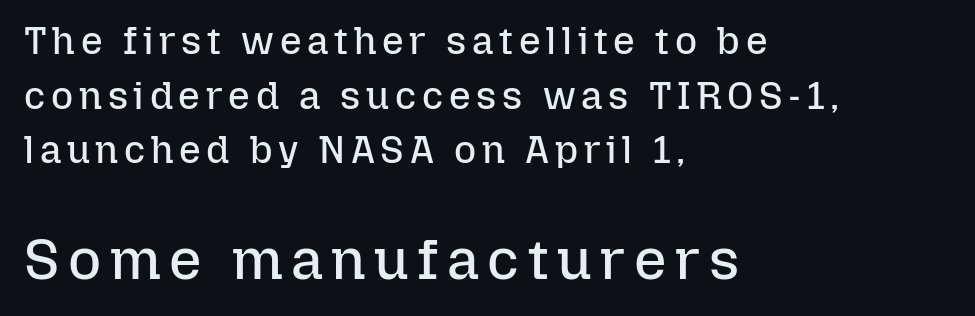
{"italic": "no", "bold": "no", "weight": "regular", "width": "normal", "stroke_contrast": "low", "x_height": "medium", "monospaced": "no", "underline": "no", "align": "left", "line_spacing": "normal", "line_spacing_ratio": 1.44, "larger_block": "second", "size_ratio": 1.5, "glyph_px": 57}
